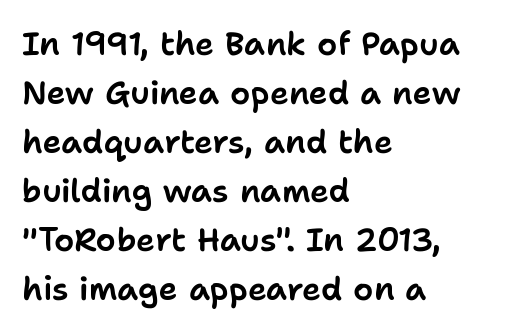
The image shows 32 px sans-serif type, upright; set left-aligned, normal line spacing (1.53x), normal letter spacing, not underlined; low stroke contrast and a medium x-height.
